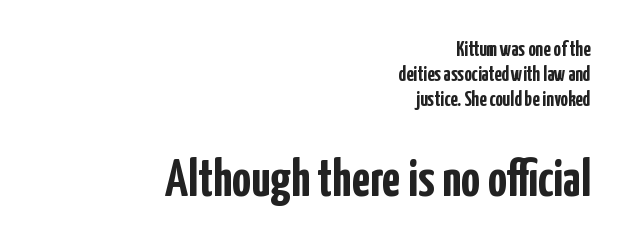
Q: Is the text bold? A: Yes.
Q: Is the text italic (slanted)? A: No, it is upright.
Q: Is the typeface a serif or a sans-serif typeface? A: Sans-serif.
Q: Is the text underlined? A: No.
Q: How is the paragraph aligned? A: Right-aligned.
Q: Is the spacing between letters normal or unusually wide? A: Normal.
Q: Which block of text is set in a larger size, the first (top) or the second (bottom)? A: The second (bottom) one.
Q: Width (condensed, normal, or wide)? A: Condensed.
Q: Stroke contrast? A: Low.
Q: x-height? A: Medium.
Q: Monospaced? A: No.
